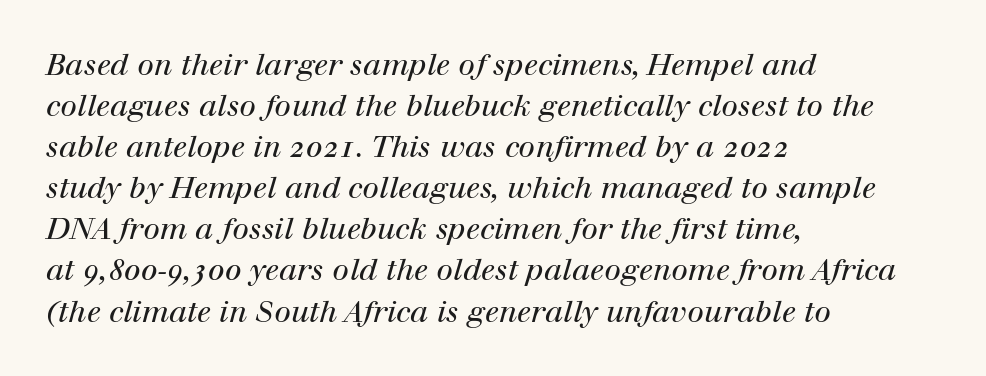
Q: Is the text bold? A: No.
Q: Is the text italic (slanted)? A: Yes, it leans right by about 12 degrees.
Q: Is the typeface a serif or a sans-serif typeface? A: Serif.
Q: Is the text underlined? A: No.
Q: How is the paragraph aligned? A: Left-aligned.
Q: Is the spacing between letters normal or unusually wide? A: Normal.
Q: Is the spacing between lines tight, normal or loose? A: Normal.
Q: Width (condensed, normal, or wide)? A: Normal.
Q: Stroke contrast? A: High.
Q: x-height? A: Medium.
Q: Monospaced? A: No.
